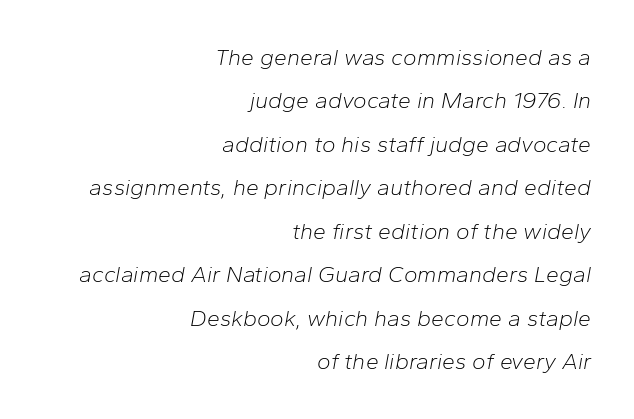
{"italic": "yes", "lean": "right", "slant_degrees": 10, "bold": "no", "underline": "no", "align": "right", "line_spacing_ratio": 1.89, "letter_spacing": "normal", "letter_spacing_em": 0.0, "glyph_px": 23}
